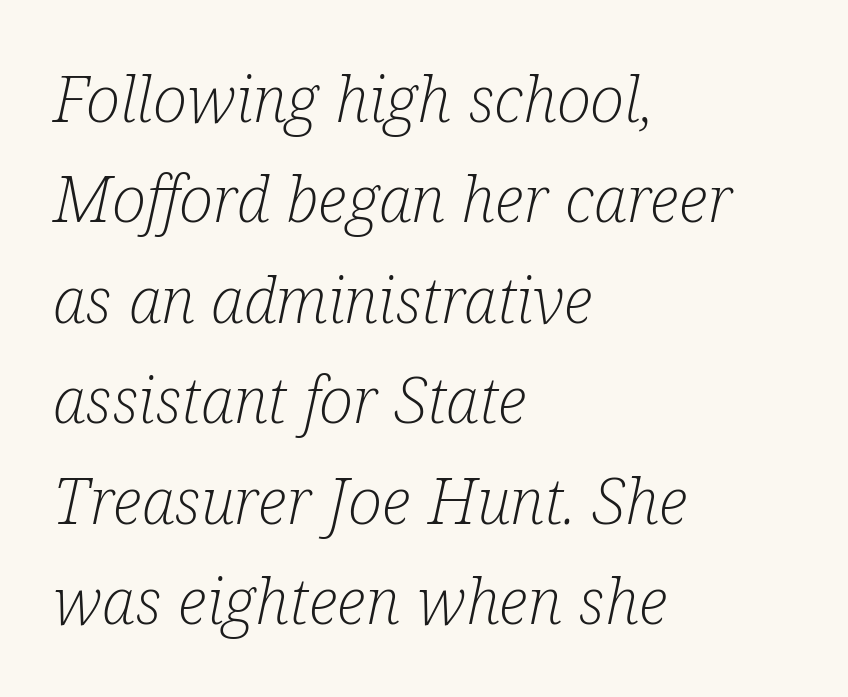
Is the letter spacing exaggerated? No — it looks like the ordinary default. Regular leading. Think of a printed novel: that variable character pitch is what you see here. Caption: face not bold, strokes unweighted. Small tapered or slab feet sit at the stroke ends, so this counts as serif.
